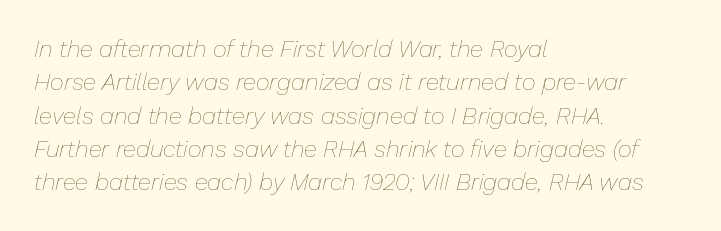
The image shows 24 px text type, italic (leaning right); set left-aligned, normal line spacing (1.39x), normal letter spacing, not underlined.
